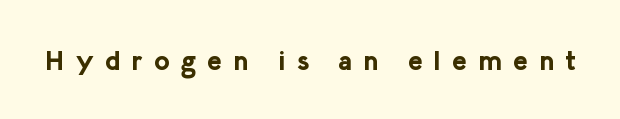
The image shows 27 px bold type, upright; set unusually wide letter spacing (+0.41 em), not underlined.
